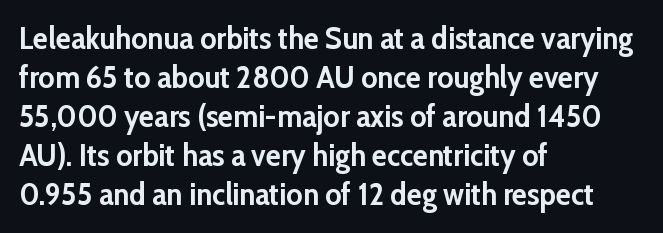
Weight check: bold — yes, fully. Compared with typical paragraphs, the rows here are spaced about the same. The letters stand straight up with perfectly vertical stems. To sum up the face: it is a sans, with no serifs. Beneath every word, the page is bare.
